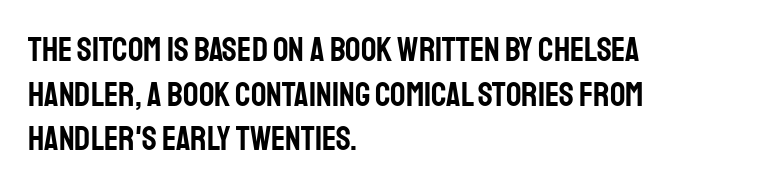
The image shows 34 px condensed sans-serif type, upright; set left-aligned, normal line spacing (1.31x), normal letter spacing, not underlined; low stroke contrast and a large x-height.
